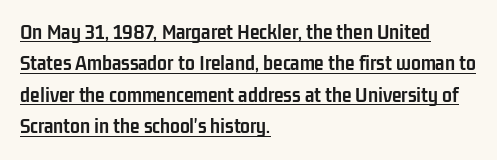
The image shows 22 px bold type, upright; set left-aligned, normal line spacing (1.43x), normal letter spacing, underlined.
